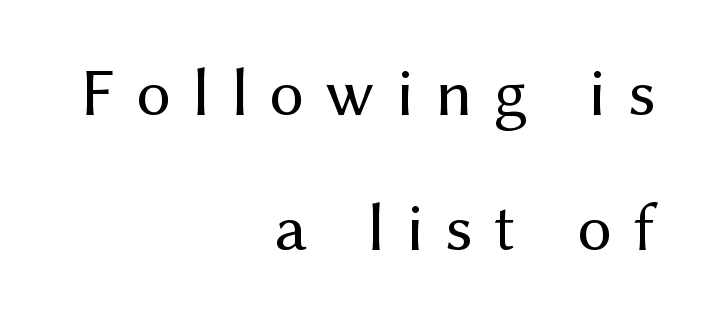
Caption: expanded tracking, letters set apart. Spacing verdict: proportional, widths tailored to each character. Compared with a flush-left layout, this one pins lines to the opposite, right side. Only glyphs here, with clear space below each row. The letterforms sit at book weight or below.
